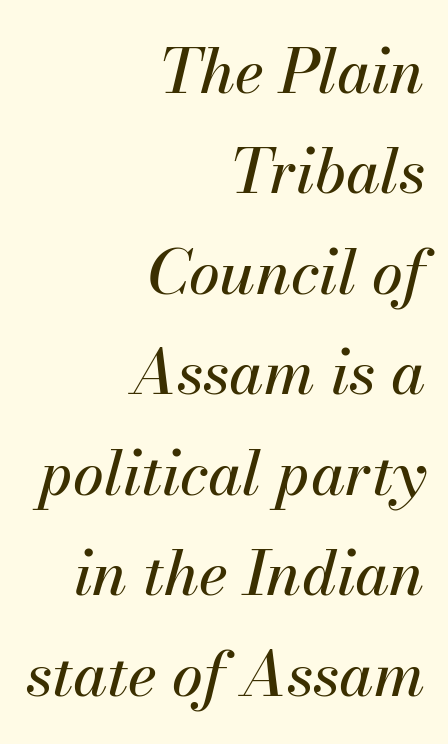
Q: Is the text italic (slanted)? A: Yes, it leans right by about 13 degrees.
Q: Is the text underlined? A: No.
Q: How is the paragraph aligned? A: Right-aligned.
Q: Is the spacing between letters normal or unusually wide? A: Normal.
Q: Is the spacing between lines tight, normal or loose? A: Normal.
Q: Width (condensed, normal, or wide)? A: Normal.
Q: Stroke contrast? A: Medium.
Q: x-height? A: Small.
Q: Monospaced? A: No.
